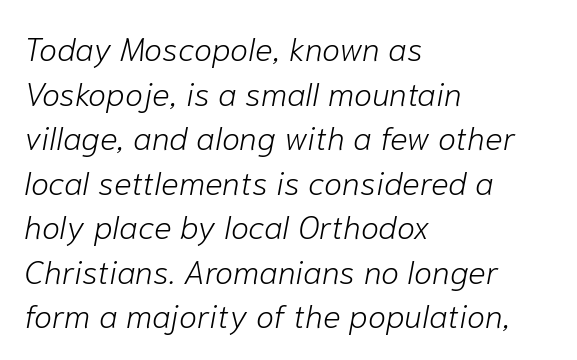
Q: Is the text bold? A: No.
Q: Is the text italic (slanted)? A: Yes, it leans right by about 10 degrees.
Q: Is the text underlined? A: No.
Q: How is the paragraph aligned? A: Left-aligned.
Q: Is the spacing between letters normal or unusually wide? A: Normal.
Q: Is the spacing between lines tight, normal or loose? A: Normal.
Q: Width (condensed, normal, or wide)? A: Normal.
Q: Stroke contrast? A: Low.
Q: x-height? A: Medium.
Q: Monospaced? A: No.
